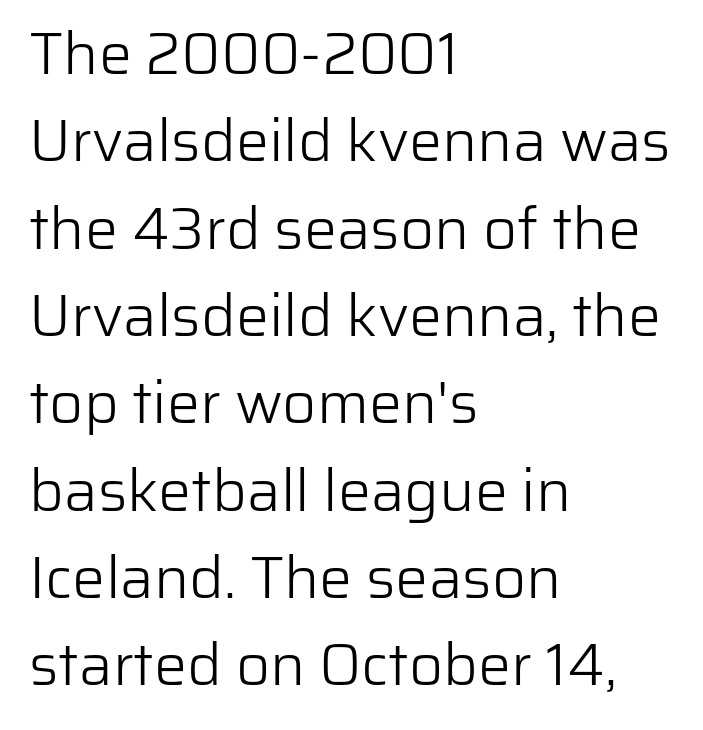
The image shows 59 px light sans-serif type, upright; set left-aligned, normal line spacing (1.48x), normal letter spacing, not underlined; low stroke contrast and a medium x-height.
